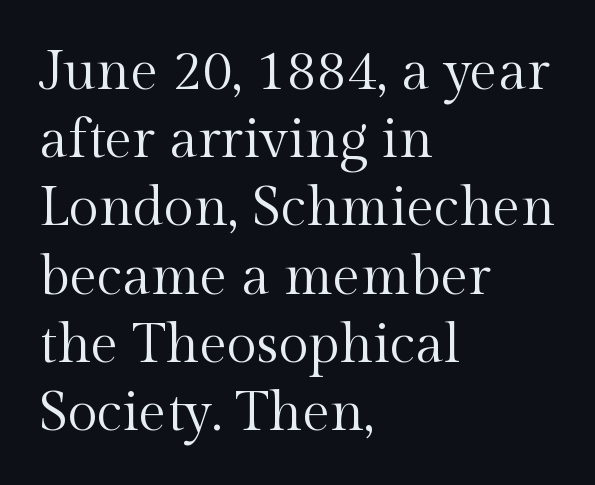
{"serif": "yes", "italic": "no", "bold": "no", "weight": "regular", "width": "normal", "x_height": "medium", "monospaced": "no", "underline": "no", "align": "left", "line_spacing_ratio": 1.24, "letter_spacing": "normal", "letter_spacing_em": 0.0, "glyph_px": 55}
